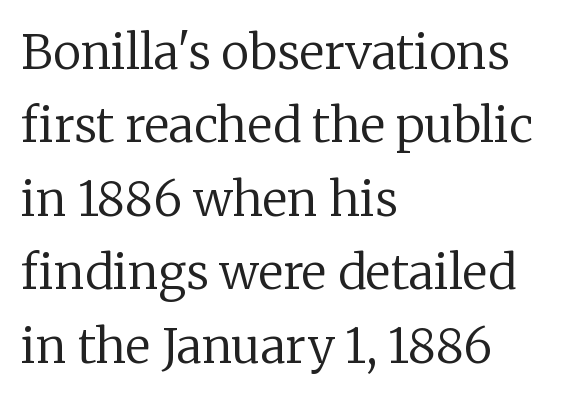
Q: Is the text bold? A: No.
Q: Is the text italic (slanted)? A: No, it is upright.
Q: Is the typeface a serif or a sans-serif typeface? A: Serif.
Q: Is the text underlined? A: No.
Q: How is the paragraph aligned? A: Left-aligned.
Q: Is the spacing between letters normal or unusually wide? A: Normal.
Q: Is the spacing between lines tight, normal or loose? A: Normal.
Q: Width (condensed, normal, or wide)? A: Normal.
Q: Stroke contrast? A: Low.
Q: x-height? A: Medium.
Q: Monospaced? A: No.
